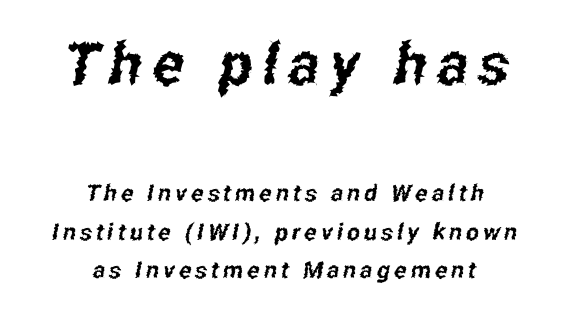
Q: Is the typeface a serif or a sans-serif typeface? A: Sans-serif.
Q: Is the text underlined? A: No.
Q: How is the paragraph aligned? A: Centered.
Q: Is the spacing between lines tight, normal or loose? A: Normal.
Q: Which block of text is set in a larger size, the first (top) or the second (bottom)? A: The first (top) one.
Q: Width (condensed, normal, or wide)? A: Condensed.
Q: Stroke contrast? A: Low.
Q: x-height? A: Medium.
Q: Monospaced? A: No.
